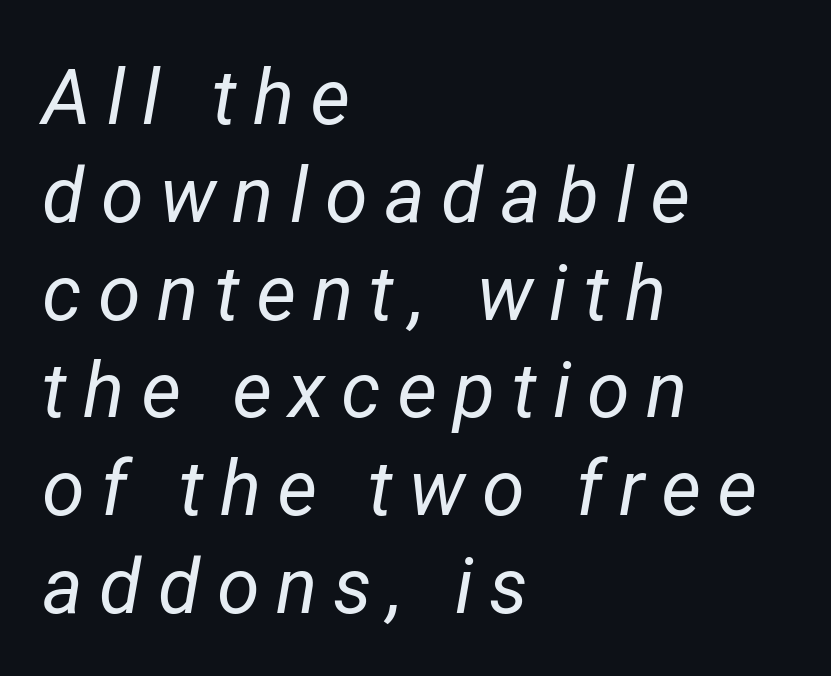
If you drew a line through each stem, it would be angled. Caption: face not bold, strokes unweighted. Proportional: the letters do not fall into vertical columns. The strip under each line holds only bare page. Notice how the passage keeps a crisp vertical edge on the left only. Inter-character spacing is expanded well beyond the font's built-in metrics.
